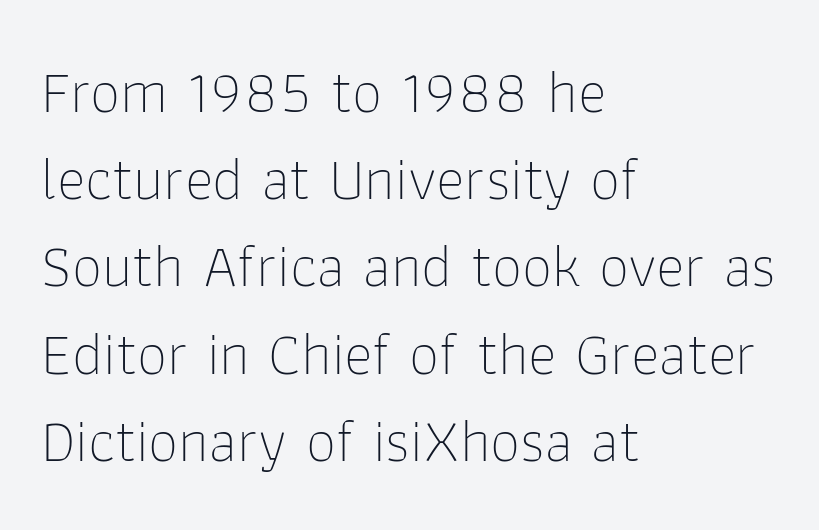
The image shows 61 px thin sans-serif type, upright; set left-aligned, normal line spacing (1.43x), normal letter spacing, not underlined; low stroke contrast and a medium x-height.
